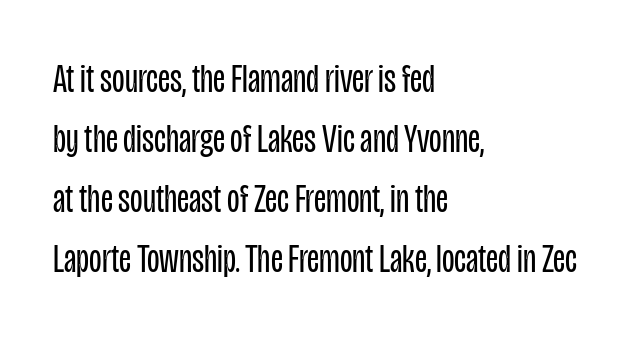
The passage shown is not bold in any degree. The rendering uses a moderate line-height, typical for paragraphs. This sample uses an upright cut, with every glyph sitting square on the baseline. The face used here is a sans, in the tradition of grotesques and geometrics. Check the space under the baseline: it is left empty.
